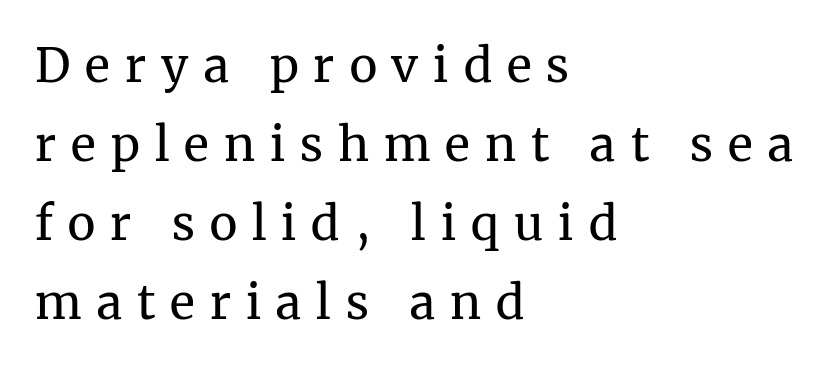
The image shows 47 px regular-weight serif type, upright; set left-aligned, normal line spacing (1.68x), unusually wide letter spacing (+0.32 em), not underlined; medium stroke contrast and a medium x-height.
